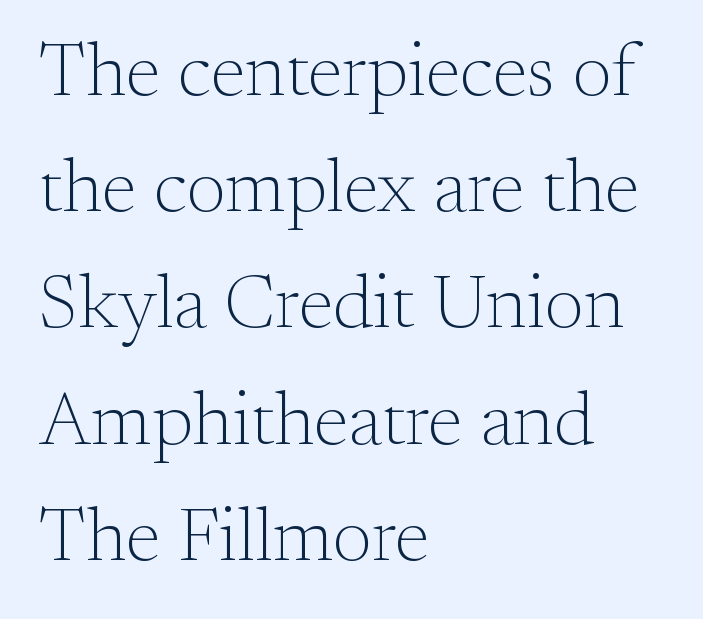
Q: Is the text bold? A: No.
Q: Is the text italic (slanted)? A: No, it is upright.
Q: Is the typeface a serif or a sans-serif typeface? A: Serif.
Q: Is the text underlined? A: No.
Q: How is the paragraph aligned? A: Left-aligned.
Q: Is the spacing between letters normal or unusually wide? A: Normal.
Q: Is the spacing between lines tight, normal or loose? A: Normal.
Q: Width (condensed, normal, or wide)? A: Normal.
Q: Stroke contrast? A: Medium.
Q: x-height? A: Small.
Q: Monospaced? A: No.
